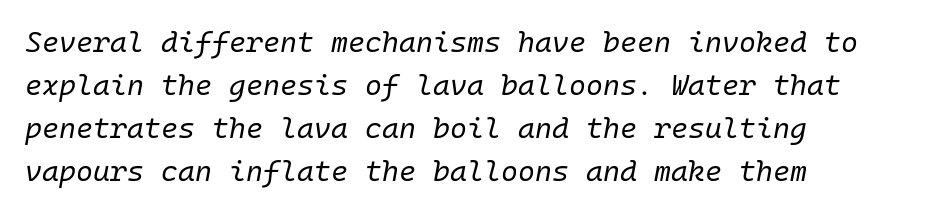
{"italic": "yes", "lean": "right", "slant_degrees": 10, "bold": "no", "weight": "regular", "width": "normal", "stroke_contrast": "low", "x_height": "medium", "monospaced": "yes", "underline": "no", "align": "left", "line_spacing": "normal", "line_spacing_ratio": 1.48, "letter_spacing": "normal", "letter_spacing_em": 0.0, "glyph_px": 29}
